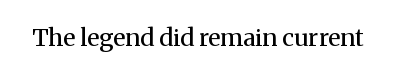
Q: Is the text bold? A: No.
Q: Is the text italic (slanted)? A: No, it is upright.
Q: Is the text underlined? A: No.
Q: Is the spacing between letters normal or unusually wide? A: Normal.
